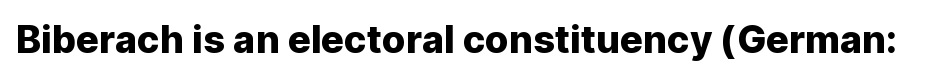
Q: Is the text italic (slanted)? A: No, it is upright.
Q: Is the typeface a serif or a sans-serif typeface? A: Sans-serif.
Q: Is the text underlined? A: No.
Q: Is the spacing between letters normal or unusually wide? A: Normal.
Q: Width (condensed, normal, or wide)? A: Normal.
Q: Stroke contrast? A: Low.
Q: x-height? A: Medium.
Q: Monospaced? A: No.
